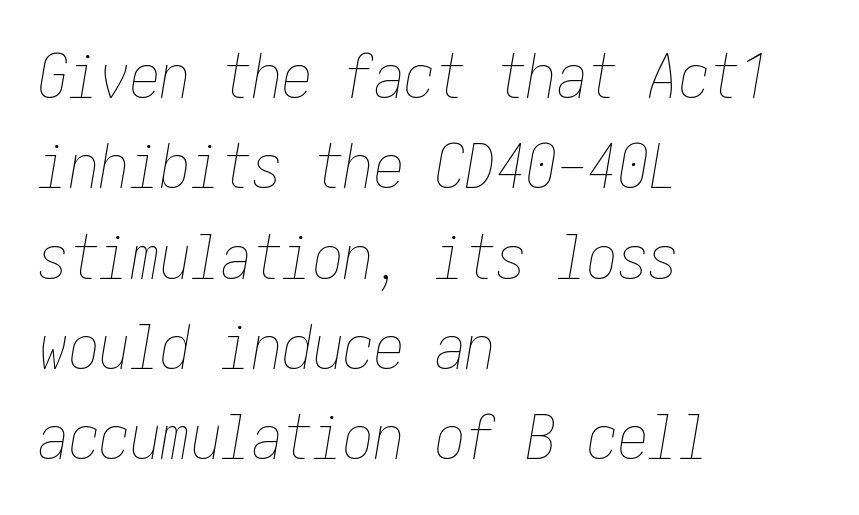
{"italic": "yes", "lean": "right", "slant_degrees": 10, "bold": "no", "weight": "thin", "width": "condensed", "stroke_contrast": "low", "x_height": "medium", "underline": "no", "align": "left", "line_spacing": "normal", "line_spacing_ratio": 1.48, "letter_spacing": "normal", "letter_spacing_em": 0.0, "glyph_px": 61}
